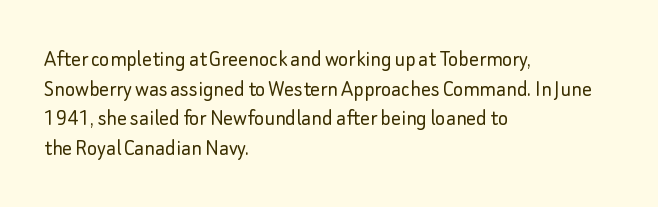
Words appear dense and cohesive because spacing is normal. Stem width sits at or under what a default text font uses. Honestly, there is no underline to notice here at all. The lettering stays uniformly vertical, giving the passage a roman look.
